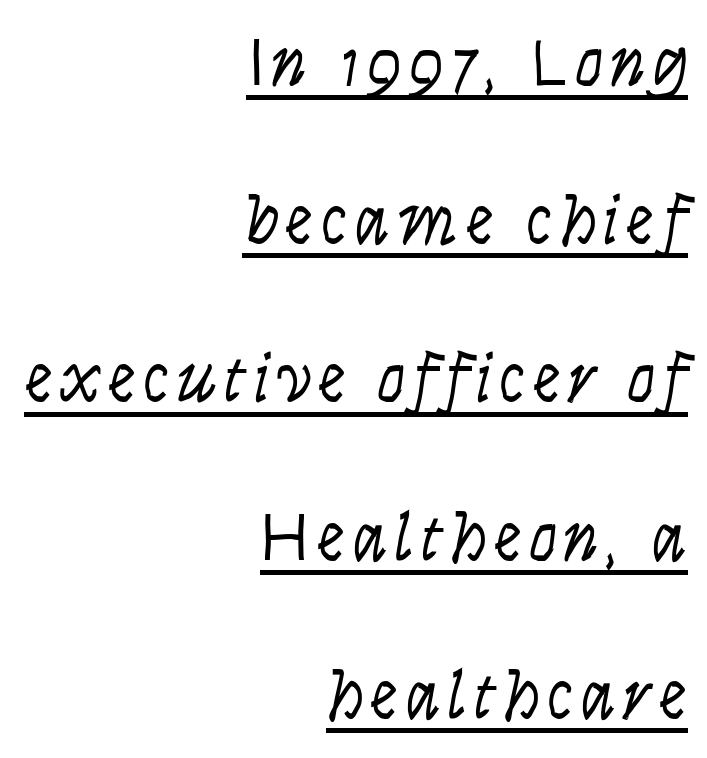
Character widths vary here, with narrow letters taking less room than wide ones. Is this a heavy cut? Hardly; it is regular or lighter. Is the type slanted? Yes — the strokes lean at a clear angle. Has an underline been added? It has. Horizontal bands of white between lines are thick stripes.
